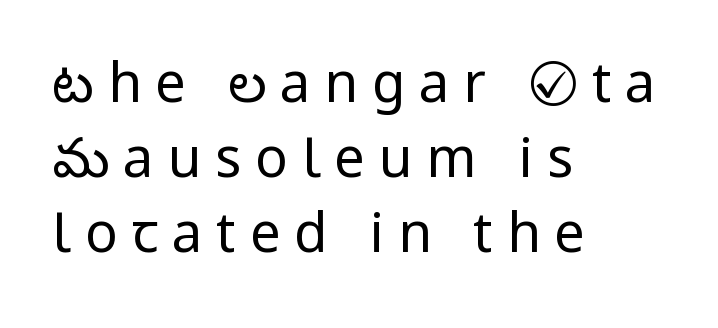
Is there any slant? The stems are plumb. One glance says typical: line gaps are just what's usual. The letterforms stand isolated, each surrounded by extra space. This is not heavy type; no bold has been used.
